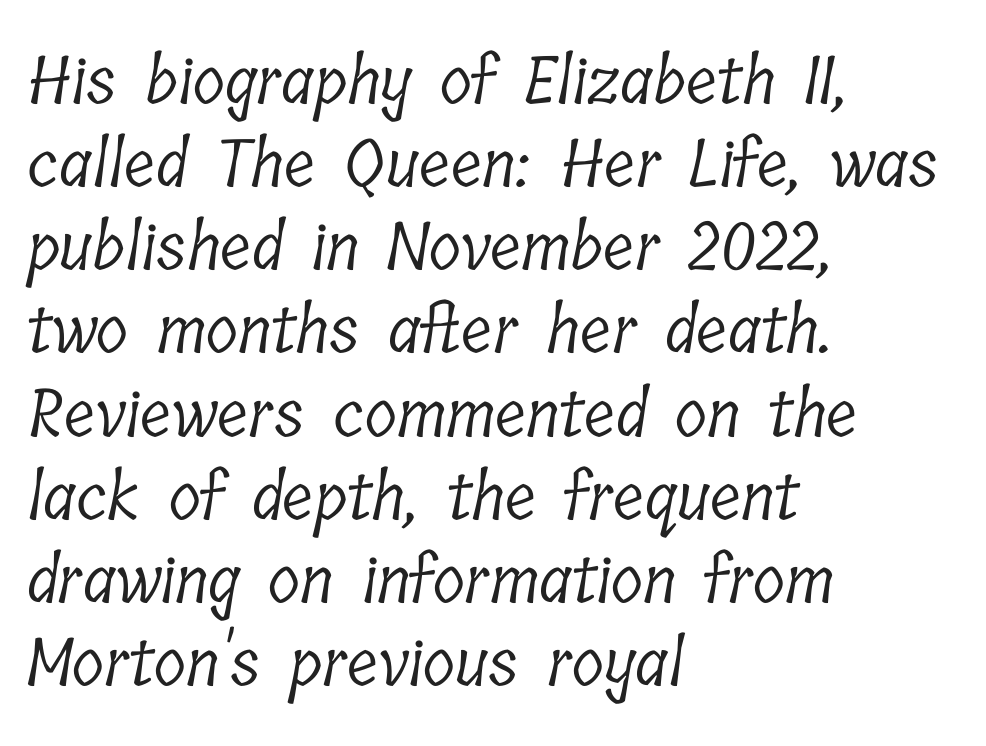
Q: Is the text bold? A: No.
Q: Is the typeface a serif or a sans-serif typeface? A: Serif.
Q: Is the text underlined? A: No.
Q: How is the paragraph aligned? A: Left-aligned.
Q: Is the spacing between letters normal or unusually wide? A: Normal.
Q: Is the spacing between lines tight, normal or loose? A: Normal.
Q: Width (condensed, normal, or wide)? A: Condensed.
Q: Stroke contrast? A: Low.
Q: x-height? A: Medium.
Q: Monospaced? A: No.
